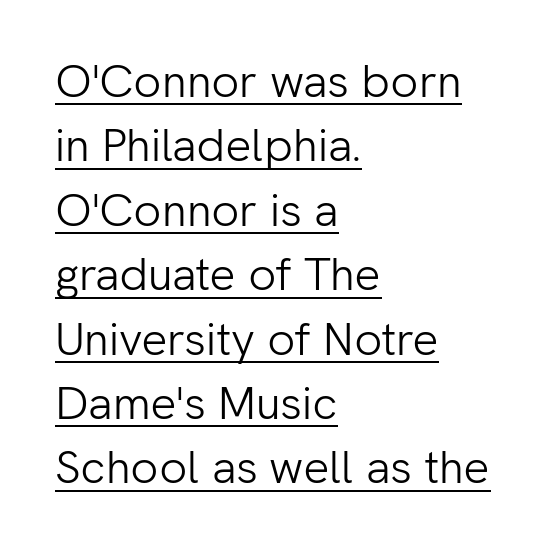
These lines are rendered in a variable-pitch font. Each line starts at the same left margin while the right side varies. Serif or sans? Sans — the stroke terminals are bare. Nothing heavy about these letters — not bold at all. What decoration does the sample have? An underline.
